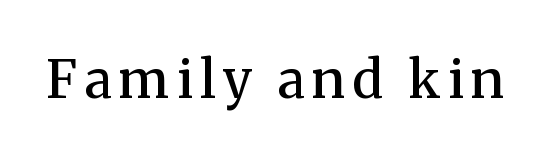
A typesetter would mark this as roman, not italic. Serif or sans? Serif — the stroke terminals have little feet. A typesetter would call this proportional, since set widths differ per character. Look at the stroke-to-counter ratio: somewhat heavy, a semibold. Glance below the letters and you will spot only blank space.
